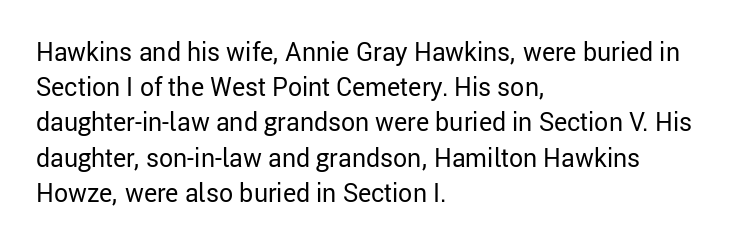
Weight: not bold — regular or lighter. Summary of vertical rhythm: regular, with standard interline spacing. Italic? Not at all — the glyphs are vertical. Words appear dense and cohesive because spacing is normal. Glance below the letters and you will spot only blank space.
